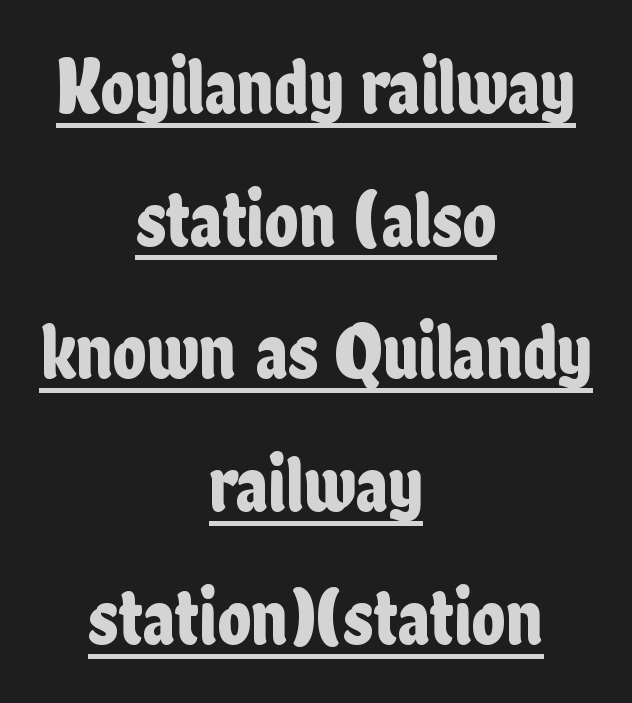
The image shows 79 px condensed sans-serif type, upright; set centered, normal line spacing (1.68x), normal letter spacing, underlined; low stroke contrast and a medium x-height.
